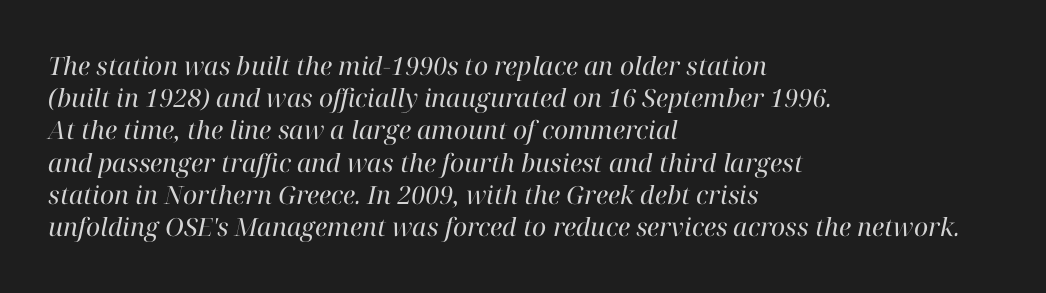
Q: Is the text bold? A: No.
Q: Is the text italic (slanted)? A: Yes, it leans right by about 12 degrees.
Q: Is the text underlined? A: No.
Q: How is the paragraph aligned? A: Left-aligned.
Q: Is the spacing between letters normal or unusually wide? A: Normal.
Q: Is the spacing between lines tight, normal or loose? A: Normal.
